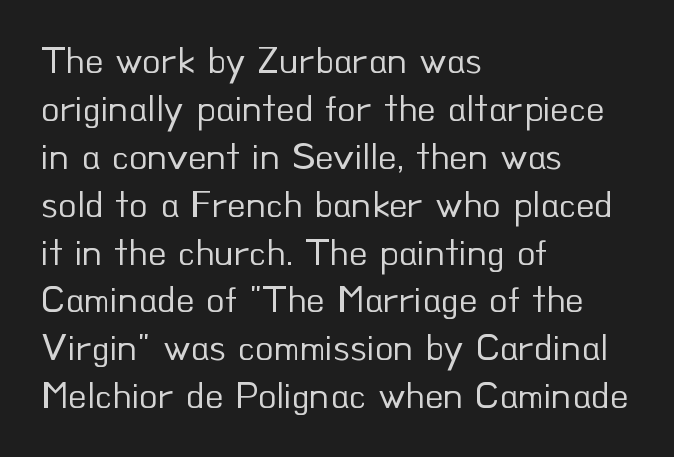
The image shows 38 px regular-weight sans-serif type, upright; set left-aligned, normal line spacing (1.26x), normal letter spacing, not underlined; low stroke contrast and a small x-height.
